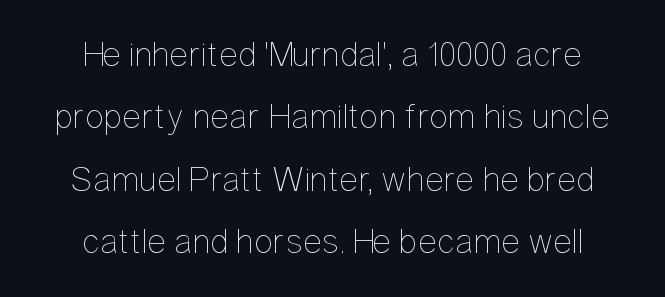
{"italic": "no", "bold": "no", "weight": "thin", "width": "condensed", "stroke_contrast": "low", "x_height": "medium", "monospaced": "no", "underline": "no", "align": "center", "line_spacing_ratio": 1.73, "letter_spacing": "normal", "letter_spacing_em": 0.0, "glyph_px": 36}
